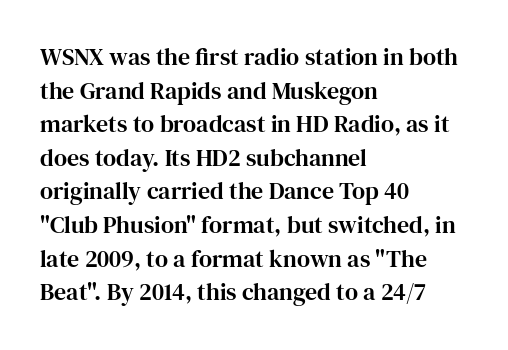
The image shows 24 px text type, upright; set left-aligned, normal line spacing (1.4x), normal letter spacing, not underlined.
